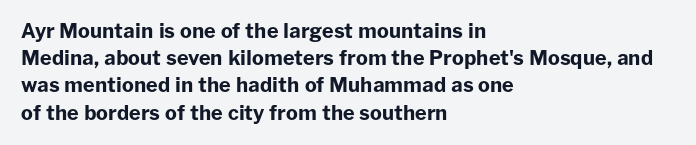
{"italic": "no", "bold": "yes", "underline": "no", "align": "left", "line_spacing": "normal", "line_spacing_ratio": 1.36, "letter_spacing": "normal", "letter_spacing_em": 0.0, "glyph_px": 20}
